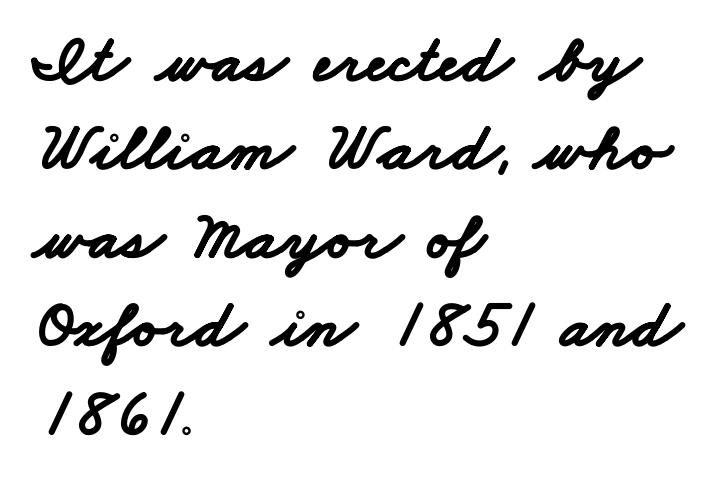
Q: Is the text bold? A: Yes.
Q: Is the typeface a serif or a sans-serif typeface? A: Sans-serif.
Q: Is the text underlined? A: No.
Q: How is the paragraph aligned? A: Left-aligned.
Q: Is the spacing between letters normal or unusually wide? A: Normal.
Q: Is the spacing between lines tight, normal or loose? A: Normal.
Q: Width (condensed, normal, or wide)? A: Wide.
Q: Stroke contrast? A: Low.
Q: x-height? A: Small.
Q: Monospaced? A: No.
